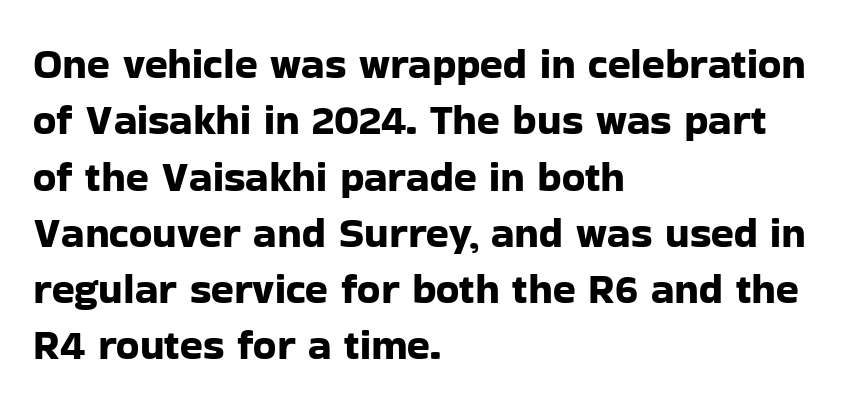
The image shows 42 px sans-serif type, upright; set left-aligned, normal line spacing (1.34x), normal letter spacing, not underlined; low stroke contrast and a medium x-height.
